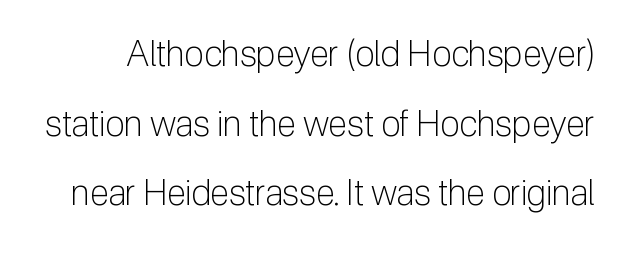
Baseline-to-baseline distance is far greater than the letter height. This sample uses a sans-serif face. Is this a fixed-width face? No — the glyphs have proportional, varying widths. Just letters on the line, the space beneath them empty. Nothing unusual about the tracking: characters are spaced as the font intends.
